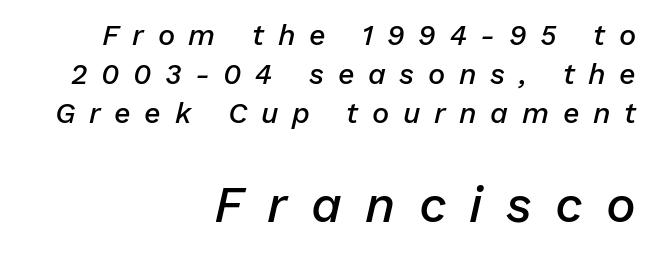
{"italic": "yes", "lean": "right", "slant_degrees": 13, "bold": "semi", "weight": "semibold", "width": "normal", "stroke_contrast": "low", "x_height": "medium", "monospaced": "no", "underline": "no", "align": "right", "line_spacing": "normal", "line_spacing_ratio": 1.34, "letter_spacing": "wide", "letter_spacing_em": 0.47, "larger_block": "second", "size_ratio": 1.72, "glyph_px": 50}
